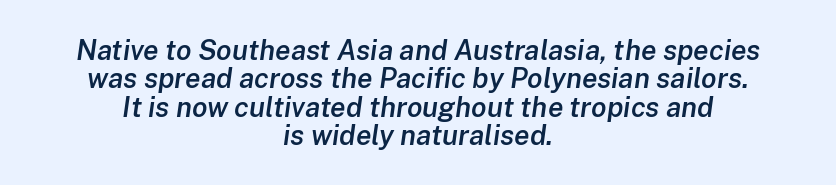
Q: Is the text bold? A: Semi-bold.
Q: Is the text italic (slanted)? A: Yes, it leans right by about 8 degrees.
Q: Is the text underlined? A: No.
Q: How is the paragraph aligned? A: Centered.
Q: Is the spacing between letters normal or unusually wide? A: Normal.
Q: Is the spacing between lines tight, normal or loose? A: Tight.
Q: Width (condensed, normal, or wide)? A: Normal.
Q: Stroke contrast? A: Low.
Q: x-height? A: Medium.
Q: Monospaced? A: No.
